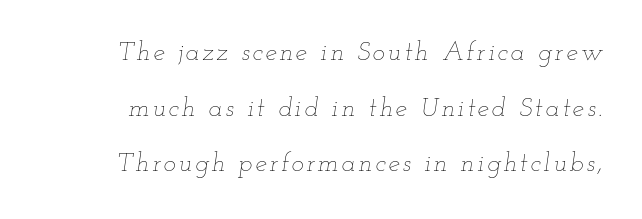
The image shows 26 px text type, italic (leaning right); set loose line spacing (2.14x), not underlined.
